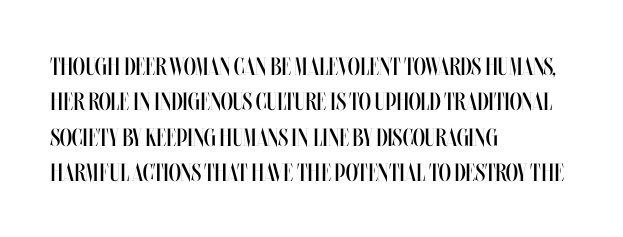
Q: Is the text bold? A: No.
Q: Is the text italic (slanted)? A: No, it is upright.
Q: Is the text underlined? A: No.
Q: How is the paragraph aligned? A: Left-aligned.
Q: Is the spacing between letters normal or unusually wide? A: Normal.
Q: Is the spacing between lines tight, normal or loose? A: Normal.
